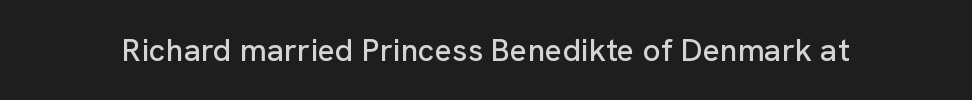
Q: Is the text italic (slanted)? A: No, it is upright.
Q: Is the typeface a serif or a sans-serif typeface? A: Sans-serif.
Q: Is the text underlined? A: No.
Q: Is the spacing between letters normal or unusually wide? A: Normal.
Q: Width (condensed, normal, or wide)? A: Normal.
Q: Stroke contrast? A: Low.
Q: x-height? A: Medium.
Q: Monospaced? A: No.
